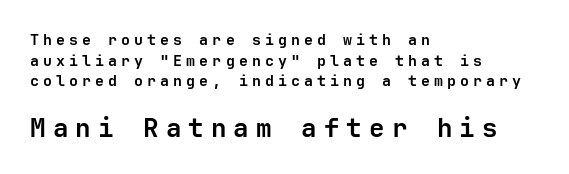
The image shows 26 px bold type, upright; set left-aligned, normal line spacing (1.37x), unusually wide letter spacing (+0.27 em), not underlined; the second (bottom) block is 1.73x larger.
